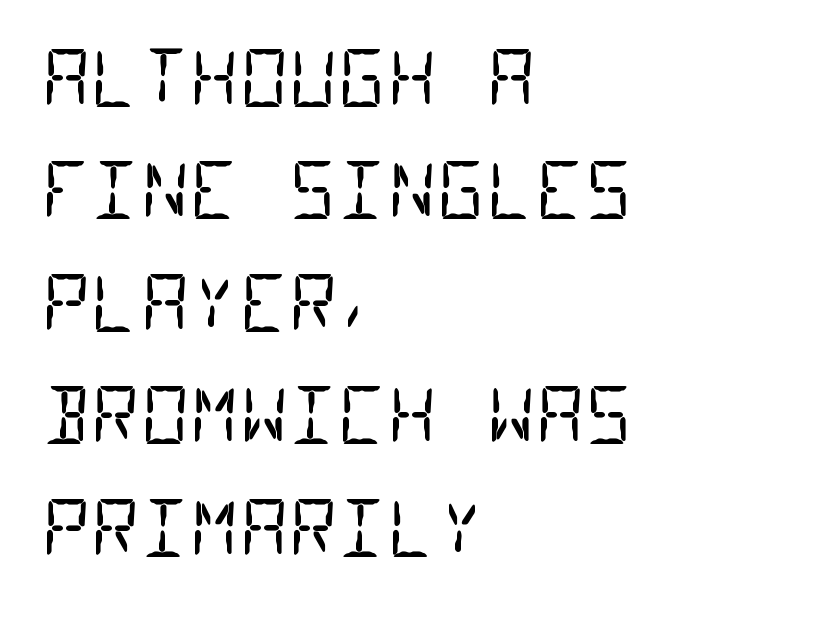
The image shows 76 px regular-weight, condensed sans-serif type, monospaced; set left-aligned, normal line spacing (1.48x), normal letter spacing, not underlined; low stroke contrast and a large x-height.
